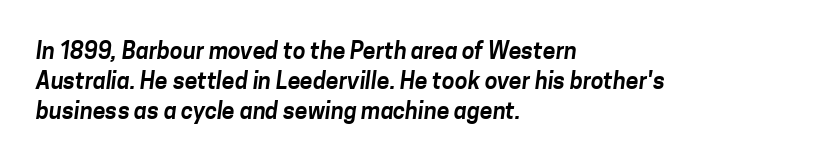
The image shows 23 px text type; set left-aligned, normal line spacing (1.31x), normal letter spacing, not underlined.
